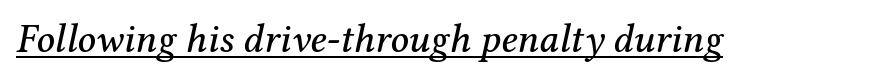
{"serif": "yes", "italic": "yes", "lean": "right", "slant_degrees": 12, "width": "normal", "stroke_contrast": "medium", "x_height": "medium", "monospaced": "no", "underline": "yes", "letter_spacing": "normal", "letter_spacing_em": 0.0, "glyph_px": 40}
